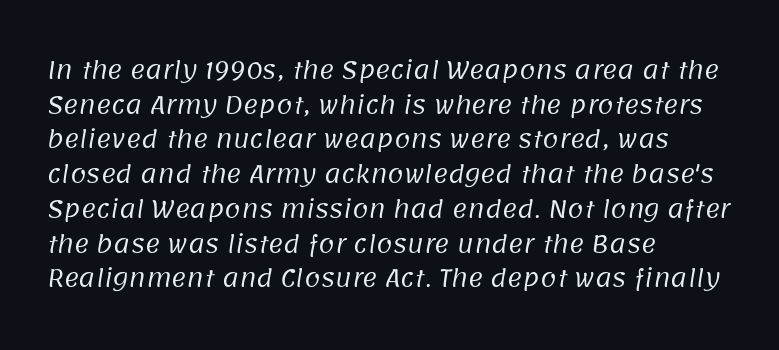
{"bold": "no", "underline": "no", "align": "left", "line_spacing": "normal", "line_spacing_ratio": 1.51, "letter_spacing": "normal", "letter_spacing_em": 0.0, "glyph_px": 23}
